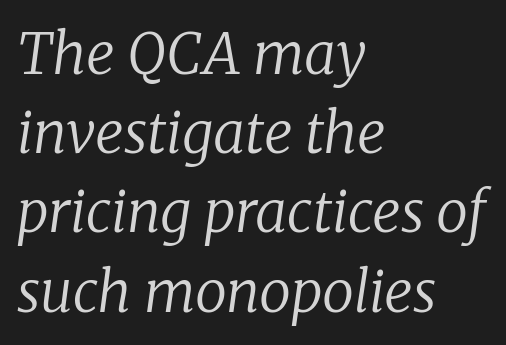
The image shows 57 px regular-weight serif type, italic (leaning right); set left-aligned, normal line spacing (1.39x), normal letter spacing, not underlined; low stroke contrast and a medium x-height.
